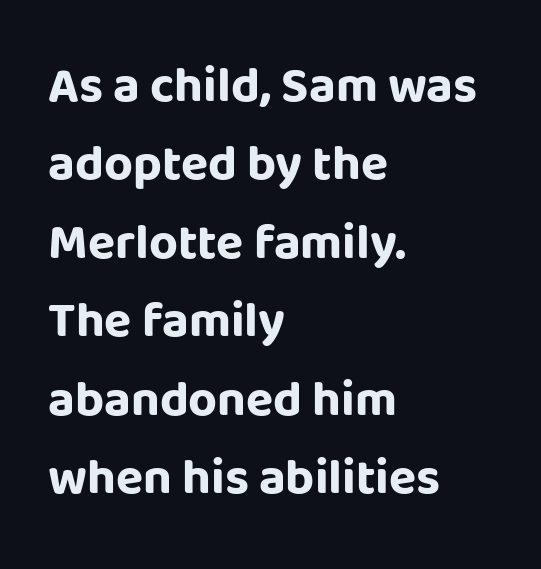
{"serif": "no", "italic": "no", "bold": "yes", "weight": "bold", "width": "normal", "stroke_contrast": "low", "x_height": "large", "monospaced": "no", "underline": "no", "align": "left", "line_spacing": "normal", "line_spacing_ratio": 1.57, "letter_spacing": "normal", "letter_spacing_em": 0.0, "glyph_px": 50}
